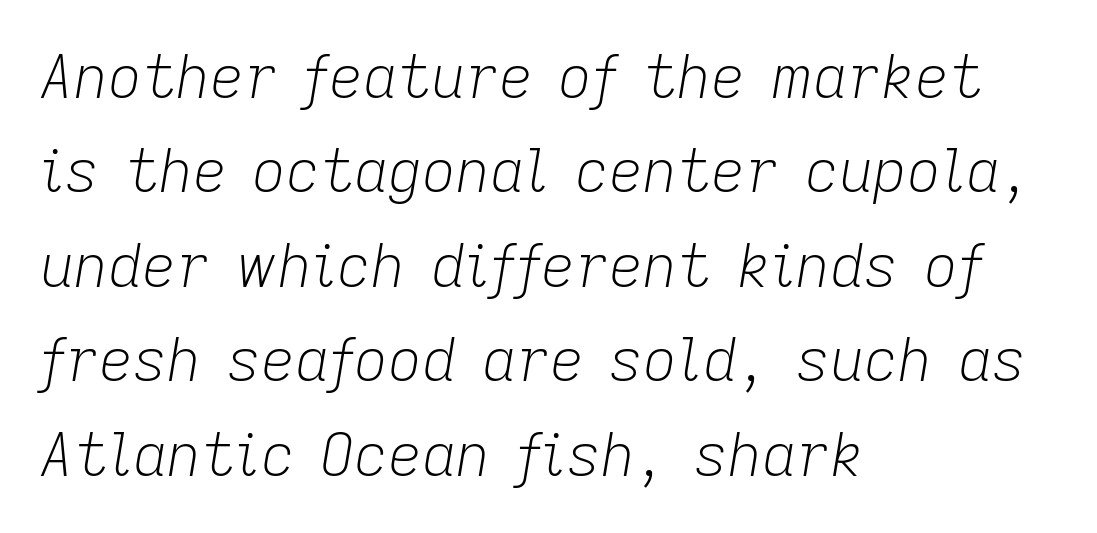
Q: Is the text bold? A: No.
Q: Is the text italic (slanted)? A: Yes, it leans right by about 9 degrees.
Q: Is the text underlined? A: No.
Q: How is the paragraph aligned? A: Left-aligned.
Q: Is the spacing between letters normal or unusually wide? A: Normal.
Q: Is the spacing between lines tight, normal or loose? A: Normal.
Q: Width (condensed, normal, or wide)? A: Normal.
Q: Stroke contrast? A: Low.
Q: x-height? A: Medium.
Q: Monospaced? A: No.
